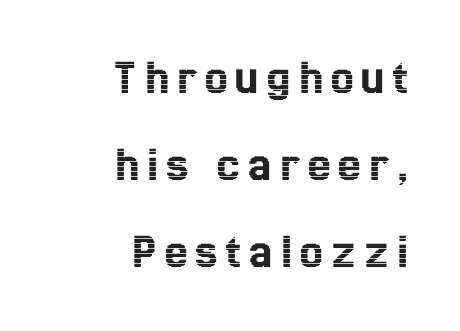
The image shows 51 px condensed type, upright; set right-aligned, line spacing 1.71x, not underlined; a medium x-height.
